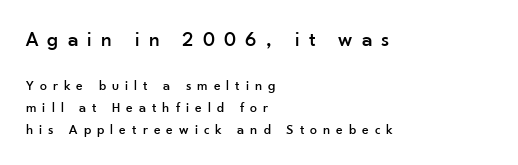
{"italic": "no", "underline": "no", "align": "left", "line_spacing": "normal", "line_spacing_ratio": 1.58, "letter_spacing": "wide", "letter_spacing_em": 0.43, "larger_block": "first", "size_ratio": 1.5, "glyph_px": 21}
